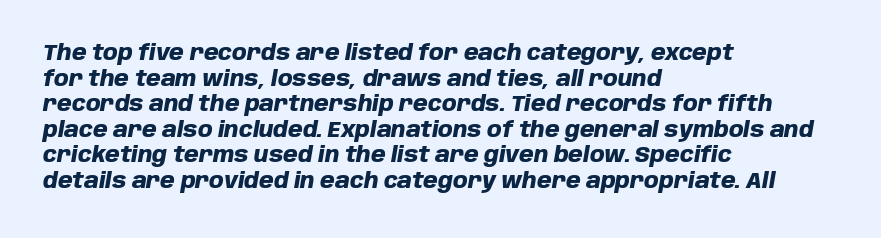
The image shows 21 px bold type, italic (leaning right); set left-aligned, line spacing 1.22x, normal letter spacing, not underlined.
